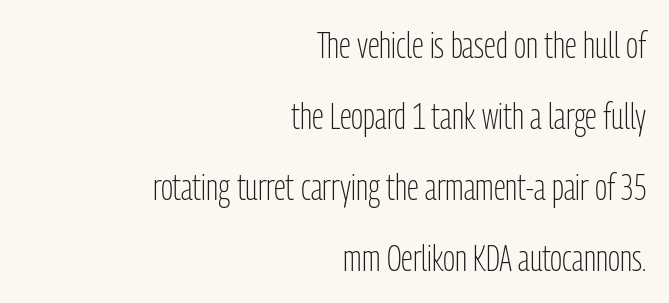
Q: Is the text bold? A: No.
Q: Is the text italic (slanted)? A: No, it is upright.
Q: Is the typeface a serif or a sans-serif typeface? A: Sans-serif.
Q: Is the text underlined? A: No.
Q: How is the paragraph aligned? A: Right-aligned.
Q: Is the spacing between letters normal or unusually wide? A: Normal.
Q: Is the spacing between lines tight, normal or loose? A: Loose.
Q: Width (condensed, normal, or wide)? A: Condensed.
Q: Stroke contrast? A: Low.
Q: x-height? A: Medium.
Q: Monospaced? A: No.
